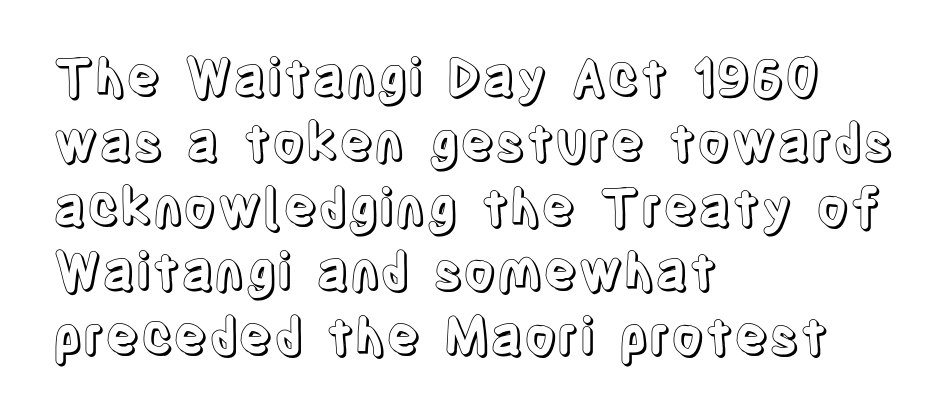
{"italic": "no", "width": "condensed", "x_height": "large", "monospaced": "no", "underline": "no", "align": "left", "line_spacing": "normal", "line_spacing_ratio": 1.27, "letter_spacing": "normal", "letter_spacing_em": 0.0, "glyph_px": 51}
